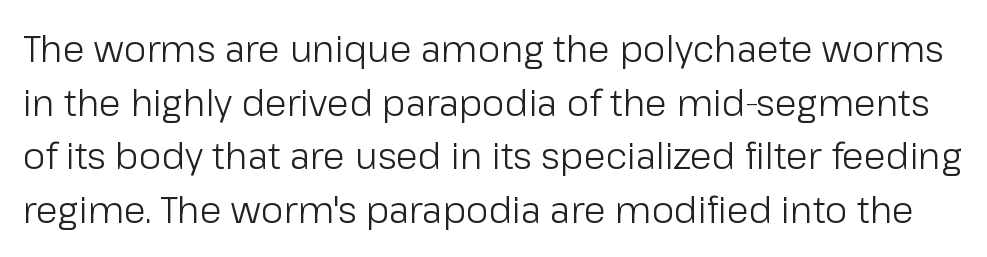
{"serif": "no", "italic": "no", "bold": "no", "weight": "light", "width": "normal", "stroke_contrast": "low", "x_height": "medium", "monospaced": "no", "underline": "no", "line_spacing": "normal", "line_spacing_ratio": 1.49, "letter_spacing": "normal", "letter_spacing_em": 0.0, "glyph_px": 36}
